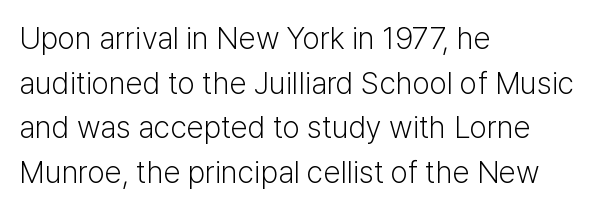
{"serif": "no", "italic": "no", "bold": "no", "weight": "light", "width": "normal", "stroke_contrast": "low", "x_height": "medium", "monospaced": "no", "underline": "no", "align": "left", "line_spacing": "normal", "line_spacing_ratio": 1.44, "letter_spacing": "normal", "letter_spacing_em": 0.0, "glyph_px": 31}
